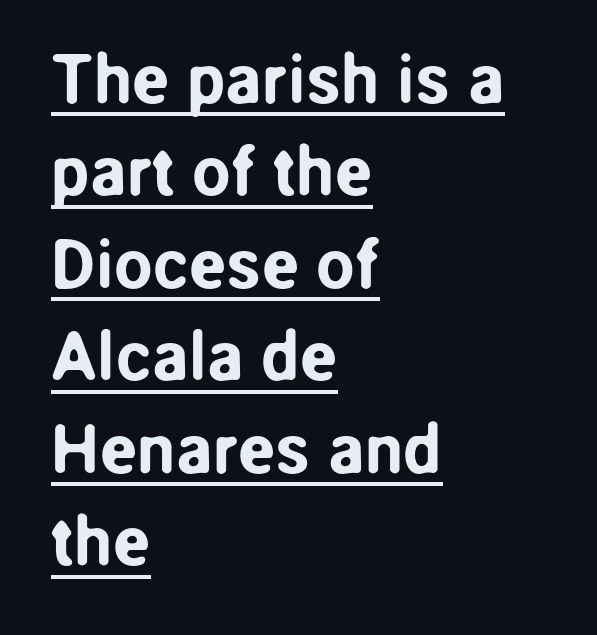
{"serif": "no", "italic": "no", "width": "normal", "stroke_contrast": "low", "x_height": "medium", "monospaced": "no", "underline": "yes", "align": "left", "line_spacing": "normal", "line_spacing_ratio": 1.34, "letter_spacing": "normal", "letter_spacing_em": 0.0, "glyph_px": 69}
